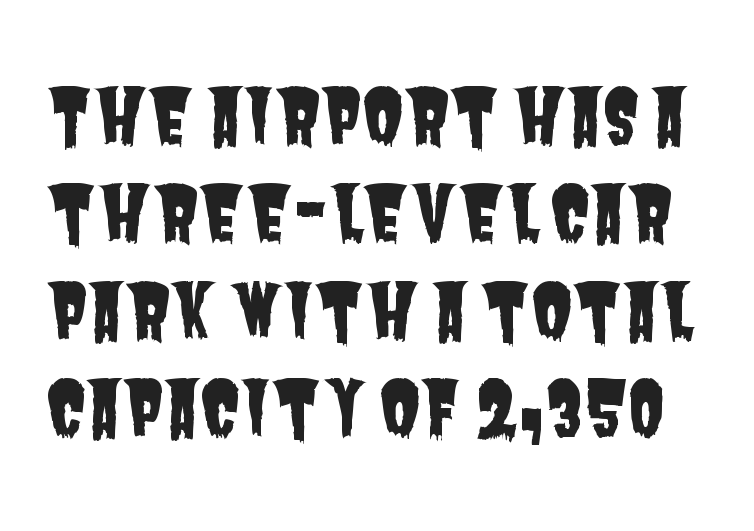
The image shows 75 px condensed sans-serif type; set normal line spacing (1.3x), normal letter spacing, not underlined; low stroke contrast and a large x-height.
